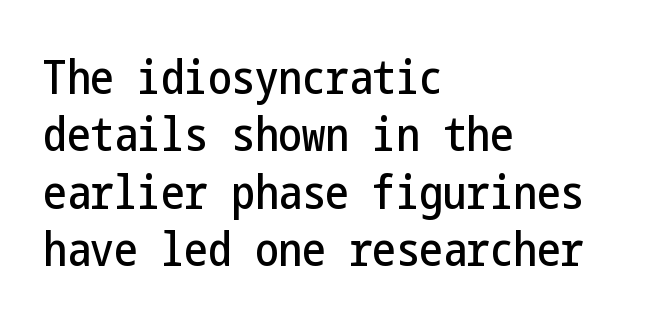
{"serif": "no", "italic": "no", "width": "condensed", "stroke_contrast": "low", "x_height": "medium", "underline": "no", "align": "left", "line_spacing_ratio": 1.22, "letter_spacing": "normal", "letter_spacing_em": 0.0, "glyph_px": 47}
